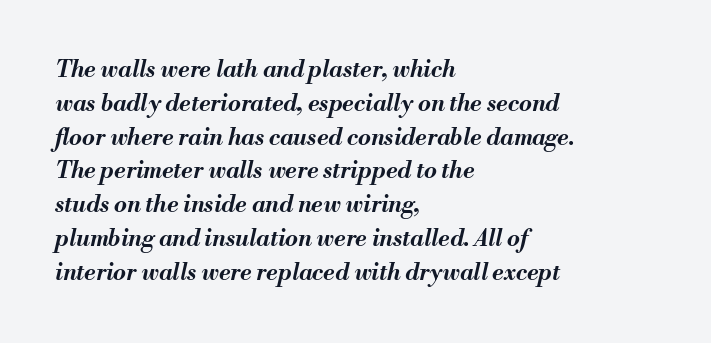
Q: Is the text bold? A: Yes.
Q: Is the text italic (slanted)? A: Yes, it leans right by about 13 degrees.
Q: Is the text underlined? A: No.
Q: How is the paragraph aligned? A: Left-aligned.
Q: Is the spacing between letters normal or unusually wide? A: Normal.
Q: Is the spacing between lines tight, normal or loose? A: Normal.
